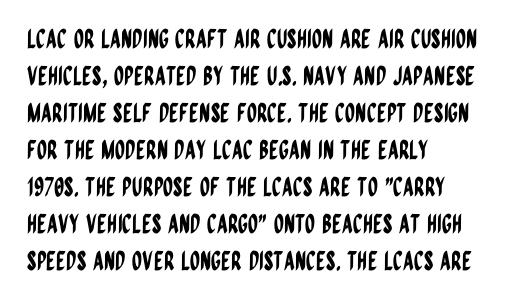
The image shows 26 px text type, upright; set left-aligned, normal line spacing (1.42x), normal letter spacing, not underlined.
